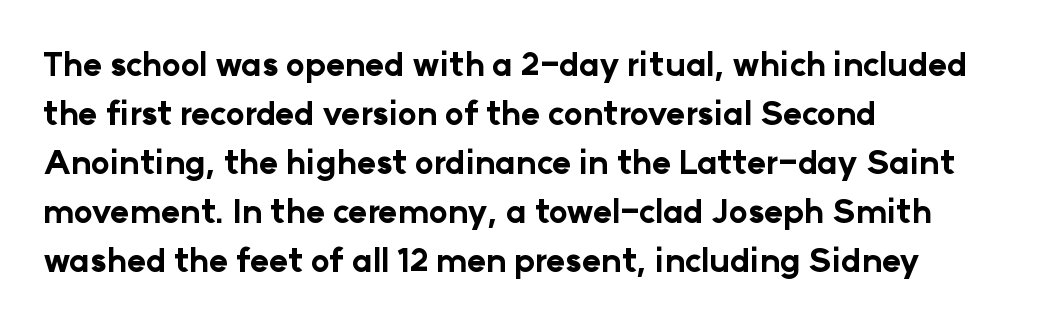
The string is rendered with underlining switched off. Successive baselines arrive at the customary interval. Tracking here is standard; glyphs follow each other at the usual distance. The setting favours the left margin, as ordinary paragraphs usually do.
